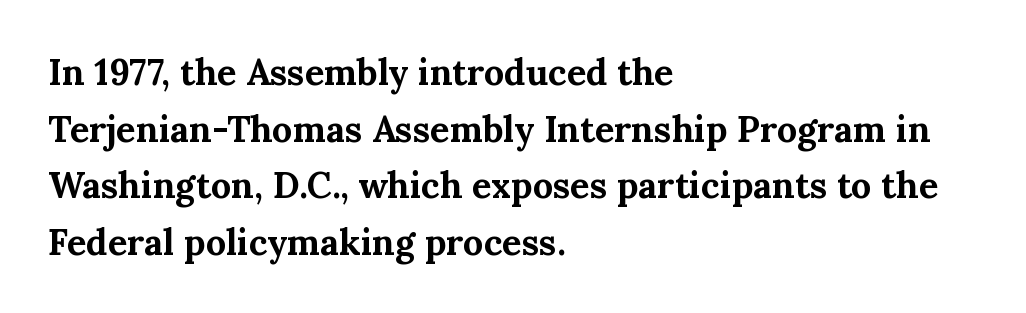
{"serif": "yes", "italic": "no", "bold": "yes", "weight": "bold", "width": "normal", "stroke_contrast": "medium", "x_height": "medium", "monospaced": "no", "underline": "no", "align": "left", "line_spacing": "normal", "line_spacing_ratio": 1.57, "letter_spacing": "normal", "letter_spacing_em": 0.0, "glyph_px": 36}
